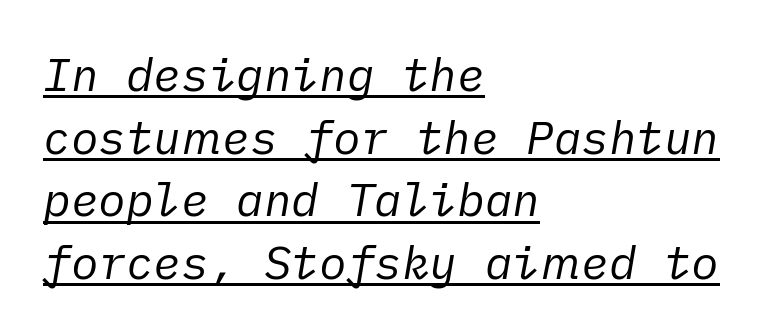
The image shows 46 px regular-weight type, italic (leaning right); set left-aligned, normal line spacing (1.36x), normal letter spacing, underlined; low stroke contrast and a medium x-height.
